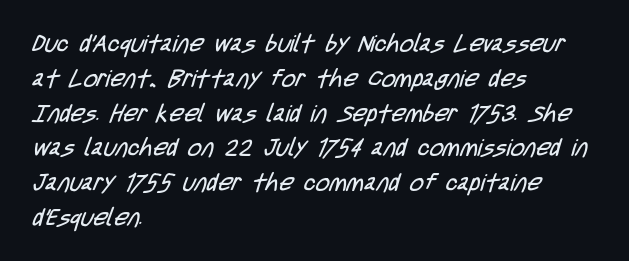
{"bold": "no", "underline": "no", "align": "left", "line_spacing": "normal", "line_spacing_ratio": 1.45, "letter_spacing": "normal", "letter_spacing_em": 0.0, "glyph_px": 24}
